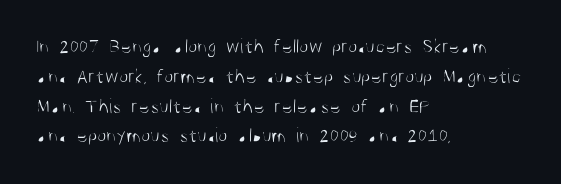
Q: Is the text bold? A: No.
Q: Is the text italic (slanted)? A: No, it is upright.
Q: Is the text underlined? A: No.
Q: How is the paragraph aligned? A: Left-aligned.
Q: Is the spacing between letters normal or unusually wide? A: Normal.
Q: Is the spacing between lines tight, normal or loose? A: Normal.
